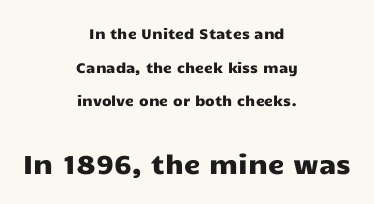
{"italic": "no", "underline": "no", "align": "center", "line_spacing": "loose", "line_spacing_ratio": 2.41, "letter_spacing": "normal", "letter_spacing_em": 0.0, "larger_block": "second", "size_ratio": 1.86, "glyph_px": 26}
